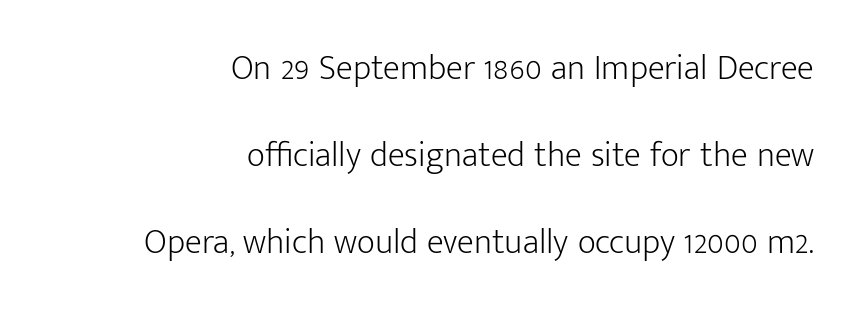
Typographically, this falls in the sans-serif category. The letters sit at their default tracking, neither squeezed nor spread. Horizontally, the lines are justified to the trailing edge only. If you measured baseline to baseline, you'd find a long distance.
